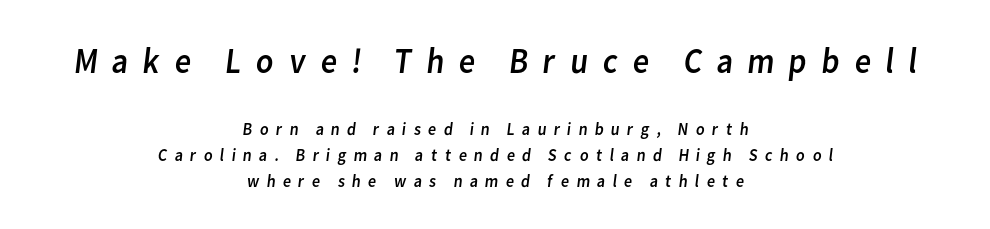
The image shows 36 px regular-weight sans-serif type; set centered, normal line spacing (1.43x), unusually wide letter spacing (+0.37 em), not underlined; the first (top) block is 2.0x larger; low stroke contrast and a medium x-height.
